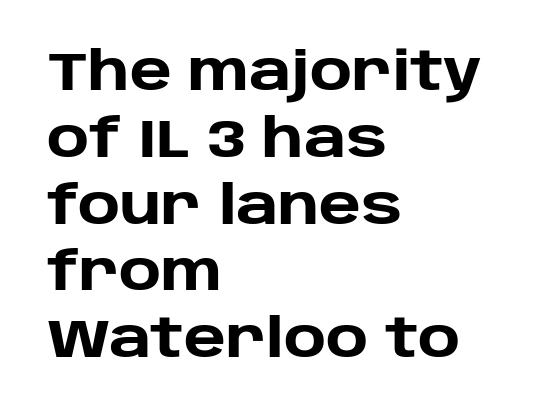
No extra tracking has been applied to these lines. Summary of vertical rhythm: regular, with standard interline spacing. The zone under the glyphs is completely vacant. As a designer I'd log this as weight 700, bold. Designer's note — italics off, roman on.
